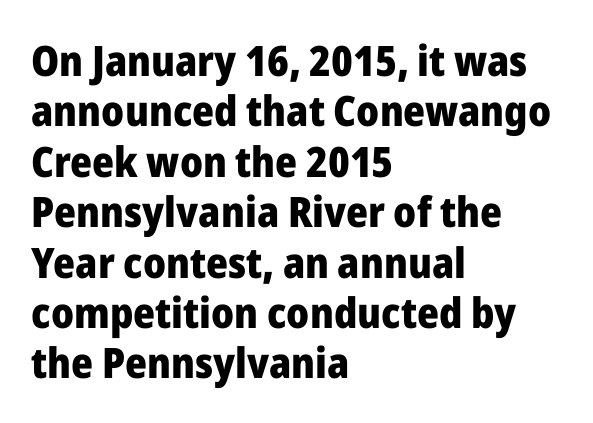
Q: Is the text bold? A: Yes.
Q: Is the text italic (slanted)? A: No, it is upright.
Q: Is the typeface a serif or a sans-serif typeface? A: Sans-serif.
Q: Is the text underlined? A: No.
Q: How is the paragraph aligned? A: Left-aligned.
Q: Is the spacing between letters normal or unusually wide? A: Normal.
Q: Width (condensed, normal, or wide)? A: Normal.
Q: Stroke contrast? A: Low.
Q: x-height? A: Medium.
Q: Monospaced? A: No.
